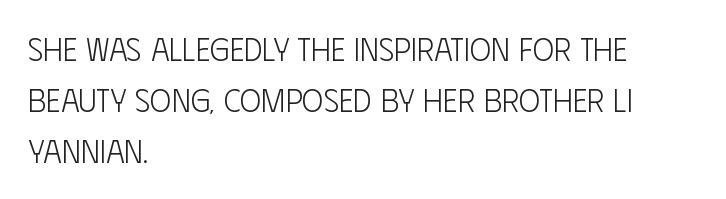
The face used here is rendered with its standard letterfit. Nothing sits at the stroke ends, so this counts as sans-serif. Each stroke keeps to a modest, everyday thickness or less. Character widths vary here, with narrow letters taking less room than wide ones. Every row of glyphs begins at an identical x-position on the left.
